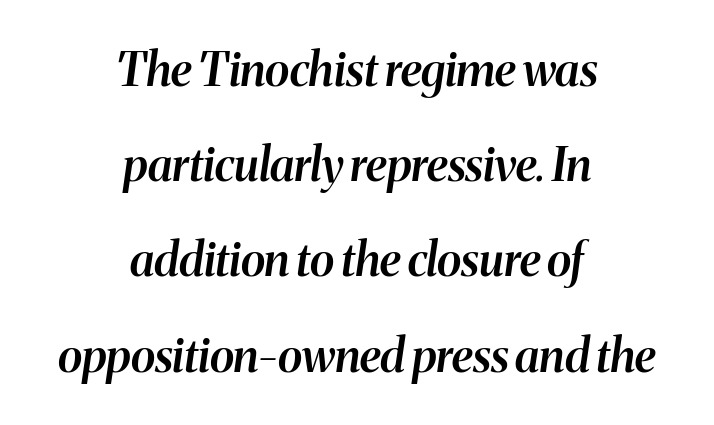
The image shows 46 px semibold type, italic (leaning right); set centered, loose line spacing (2.07x), normal letter spacing, not underlined; medium stroke contrast and a medium x-height.
